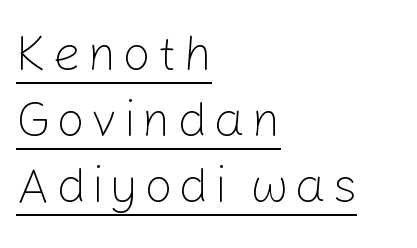
Q: Is the text bold? A: No.
Q: Is the text italic (slanted)? A: No, it is upright.
Q: Is the typeface a serif or a sans-serif typeface? A: Sans-serif.
Q: Is the text underlined? A: Yes.
Q: How is the paragraph aligned? A: Left-aligned.
Q: Is the spacing between lines tight, normal or loose? A: Normal.
Q: Width (condensed, normal, or wide)? A: Normal.
Q: Stroke contrast? A: Low.
Q: x-height? A: Medium.
Q: Monospaced? A: No.
